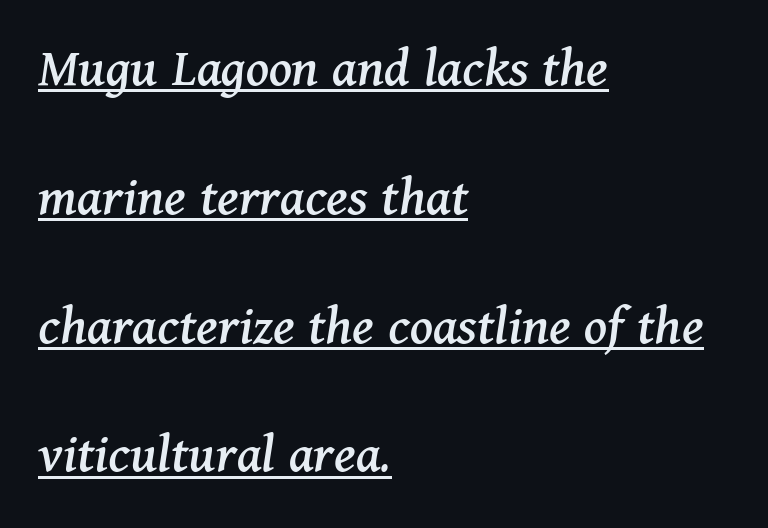
{"serif": "yes", "italic": "yes", "lean": "right", "slant_degrees": 11, "width": "normal", "stroke_contrast": "medium", "x_height": "medium", "monospaced": "no", "underline": "yes", "align": "left", "line_spacing": "loose", "line_spacing_ratio": 2.26, "letter_spacing": "normal", "letter_spacing_em": 0.0, "glyph_px": 57}
